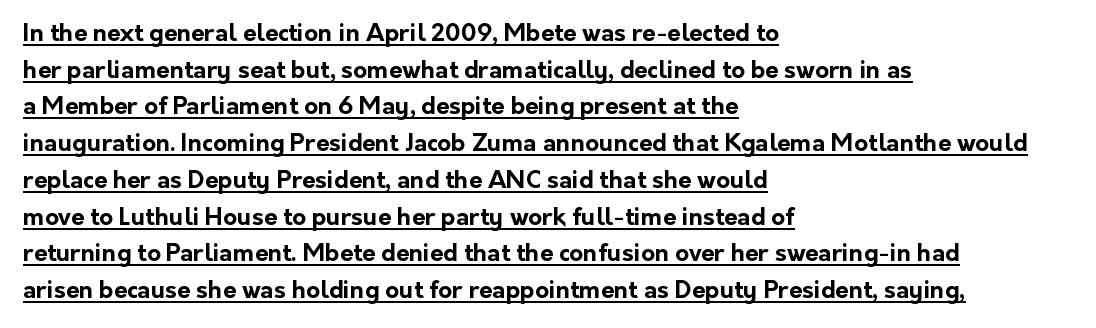
The image shows 24 px bold type, upright; set left-aligned, normal line spacing (1.53x), normal letter spacing, underlined.
